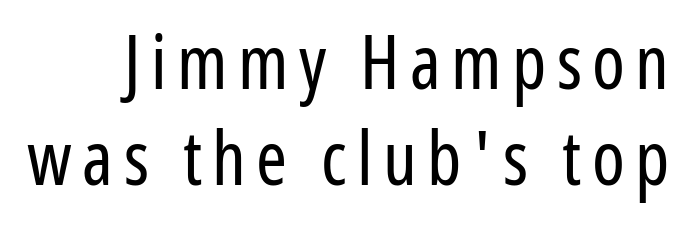
{"serif": "no", "italic": "no", "bold": "no", "weight": "regular", "width": "condensed", "stroke_contrast": "low", "x_height": "medium", "monospaced": "no", "underline": "no", "line_spacing": "normal", "line_spacing_ratio": 1.3, "glyph_px": 74}
